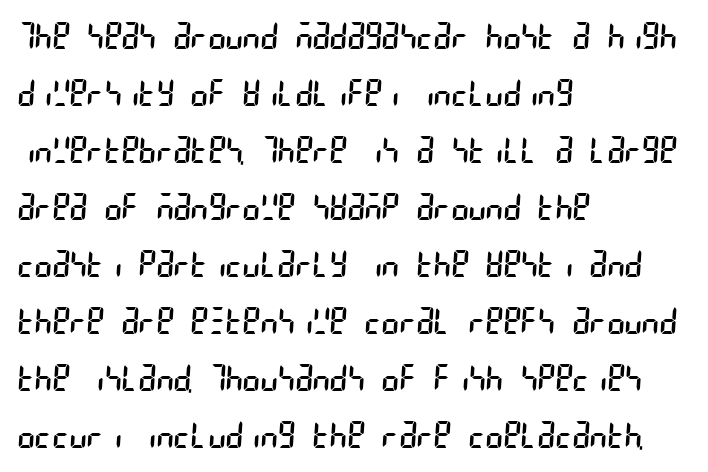
Q: Is the text bold? A: No.
Q: Is the typeface a serif or a sans-serif typeface? A: Sans-serif.
Q: Is the text underlined? A: No.
Q: How is the paragraph aligned? A: Left-aligned.
Q: Is the spacing between letters normal or unusually wide? A: Normal.
Q: Is the spacing between lines tight, normal or loose? A: Normal.
Q: Width (condensed, normal, or wide)? A: Condensed.
Q: Stroke contrast? A: Low.
Q: x-height? A: Large.
